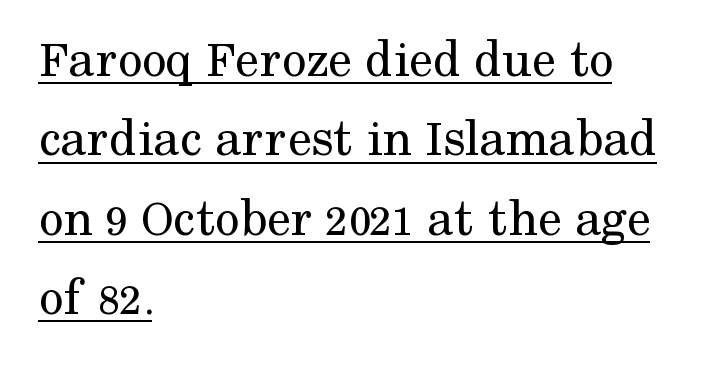
The paragraph has a hard left edge and a soft right edge. Normally led — the rows are evenly, conventionally spaced. Each stroke keeps to a modest, everyday thickness or less. A typesetter would call this proportional, since set widths differ per character. Glance below the letters and you will spot a drawn line.
